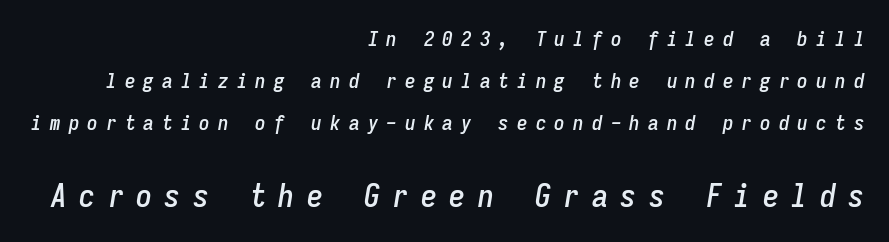
Q: Is the text italic (slanted)? A: Yes, it leans right by about 9 degrees.
Q: Is the text underlined? A: No.
Q: How is the paragraph aligned? A: Right-aligned.
Q: Is the spacing between letters normal or unusually wide? A: Unusually wide.
Q: Is the spacing between lines tight, normal or loose? A: Loose.
Q: Which block of text is set in a larger size, the first (top) or the second (bottom)? A: The second (bottom) one.
Q: Width (condensed, normal, or wide)? A: Condensed.
Q: Stroke contrast? A: Low.
Q: x-height? A: Medium.
Q: Monospaced? A: Yes.
